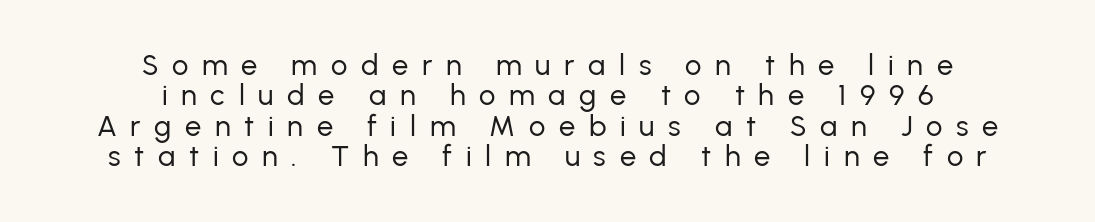
Q: Is the text bold? A: No.
Q: Is the text italic (slanted)? A: No, it is upright.
Q: Is the typeface a serif or a sans-serif typeface? A: Sans-serif.
Q: Is the text underlined? A: No.
Q: How is the paragraph aligned? A: Centered.
Q: Is the spacing between letters normal or unusually wide? A: Unusually wide.
Q: Is the spacing between lines tight, normal or loose? A: Tight.
Q: Width (condensed, normal, or wide)? A: Normal.
Q: Stroke contrast? A: Low.
Q: x-height? A: Medium.
Q: Monospaced? A: No.
